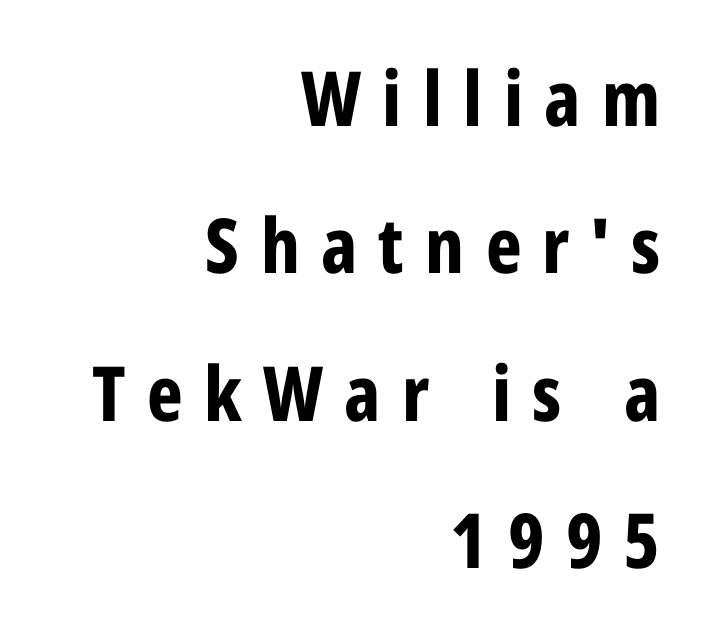
{"serif": "no", "italic": "no", "bold": "yes", "weight": "bold", "width": "condensed", "stroke_contrast": "low", "x_height": "medium", "monospaced": "no", "underline": "no", "align": "right", "line_spacing": "loose", "line_spacing_ratio": 1.94, "letter_spacing": "wide", "letter_spacing_em": 0.28, "glyph_px": 76}
